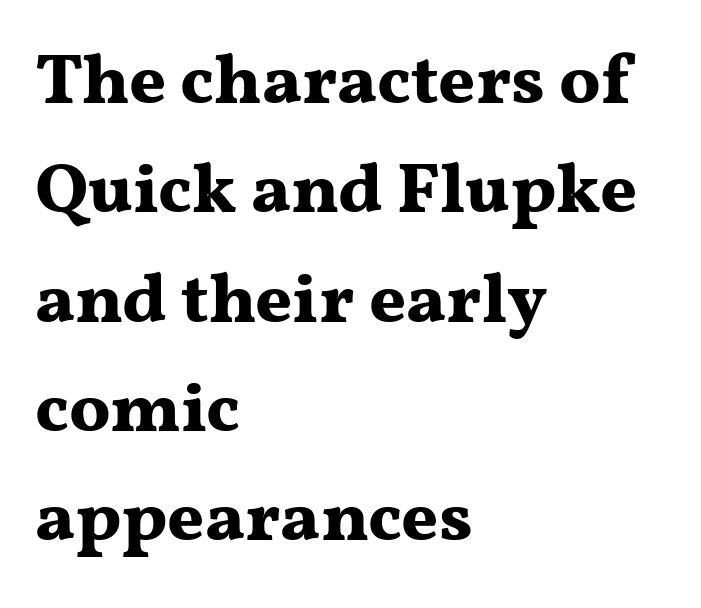
The image shows 71 px bold, wide serif type, upright; set left-aligned, normal line spacing (1.54x), normal letter spacing, not underlined; medium stroke contrast and a medium x-height.
